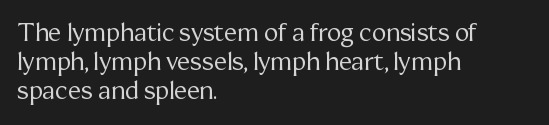
Q: Is the text bold? A: No.
Q: Is the text italic (slanted)? A: No, it is upright.
Q: Is the text underlined? A: No.
Q: How is the paragraph aligned? A: Left-aligned.
Q: Is the spacing between letters normal or unusually wide? A: Normal.
